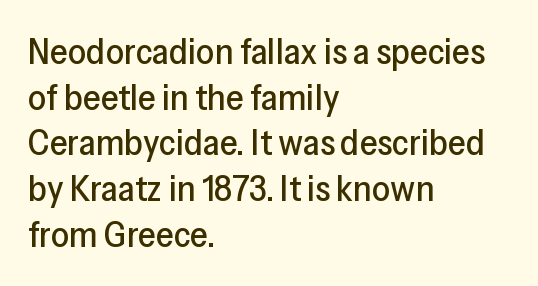
{"serif": "no", "italic": "no", "width": "normal", "stroke_contrast": "low", "x_height": "medium", "monospaced": "no", "underline": "no", "align": "left", "line_spacing": "normal", "line_spacing_ratio": 1.27, "letter_spacing": "normal", "letter_spacing_em": 0.0, "glyph_px": 36}
